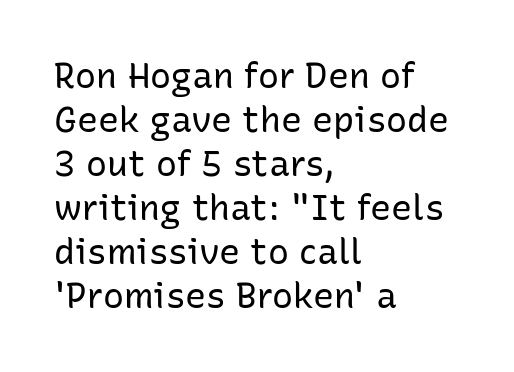
The image shows 35 px regular-weight sans-serif type, upright; set left-aligned, normal line spacing (1.26x), normal letter spacing, not underlined; low stroke contrast and a medium x-height.
